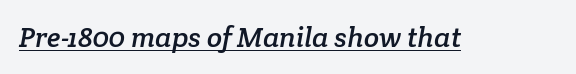
What stands out about the letter spacing? Nothing — it is the standard amount. The passage shown is typeset with a serif family. In designer terms, the underline attribute is active on this setting. The rendering uses natural spacing where letterforms have individual widths.
